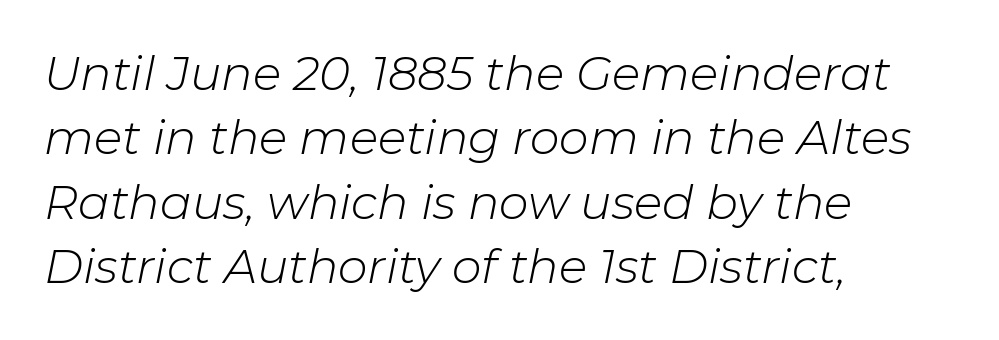
The weight would be labelled regular, book, light, or lighter still. The passage shown has conventional tracking throughout. The face used here is proportionally spaced, like ordinary book or web type. Caption: multi-line text, flush left, ragged right.
